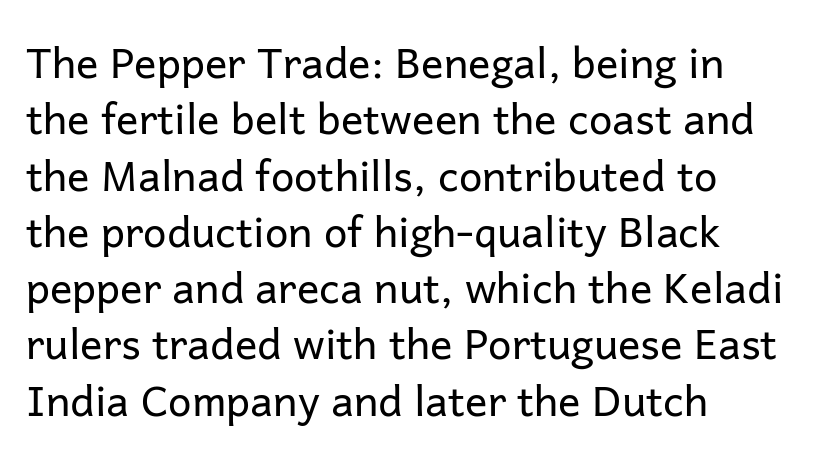
{"serif": "no", "italic": "no", "bold": "no", "weight": "regular", "width": "normal", "stroke_contrast": "low", "x_height": "medium", "monospaced": "no", "underline": "no", "align": "left", "line_spacing": "normal", "line_spacing_ratio": 1.34, "letter_spacing": "normal", "letter_spacing_em": 0.0, "glyph_px": 42}
